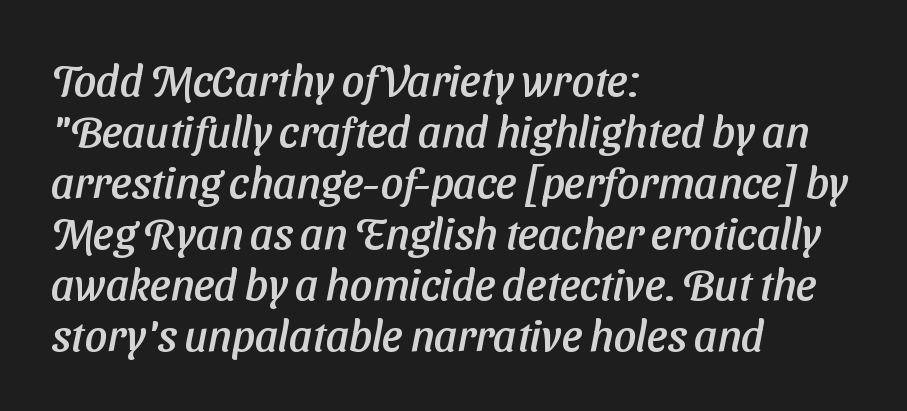
{"serif": "no", "width": "normal", "stroke_contrast": "low", "x_height": "medium", "monospaced": "no", "underline": "no", "align": "left", "line_spacing_ratio": 1.16, "letter_spacing": "normal", "letter_spacing_em": 0.0, "glyph_px": 44}
